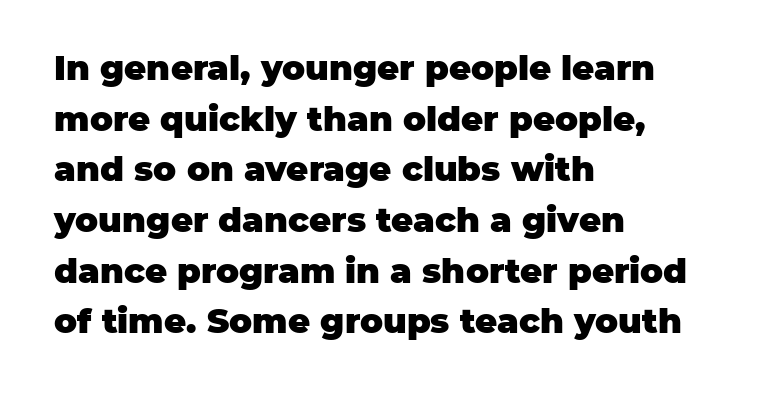
The image shows 34 px heavy sans-serif type, upright; set left-aligned, normal line spacing (1.49x), normal letter spacing, not underlined; low stroke contrast and a large x-height.
